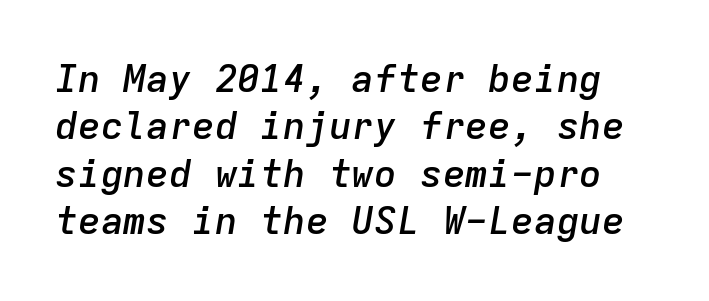
Leading matches the norm, producing a regular column. These lines keep a tight, regular rhythm from letter to letter. Honestly, there is no underline to notice here at all. Spacing verdict: monospaced, one width for all characters.
